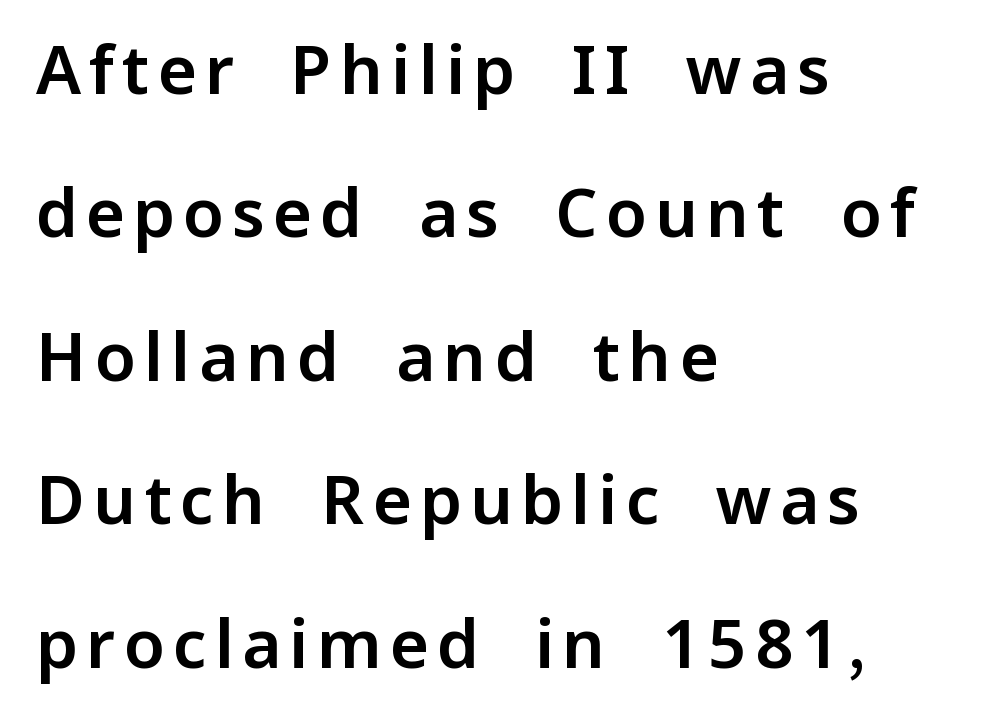
The image shows 67 px sans-serif type, upright; set left-aligned, loose line spacing (2.14x), not underlined; low stroke contrast and a medium x-height.
